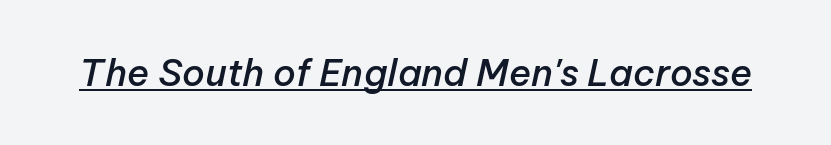
{"italic": "yes", "lean": "right", "slant_degrees": 12, "bold": "semi", "weight": "semibold", "width": "normal", "stroke_contrast": "low", "x_height": "medium", "monospaced": "no", "underline": "yes", "letter_spacing": "normal", "letter_spacing_em": 0.0, "glyph_px": 37}
